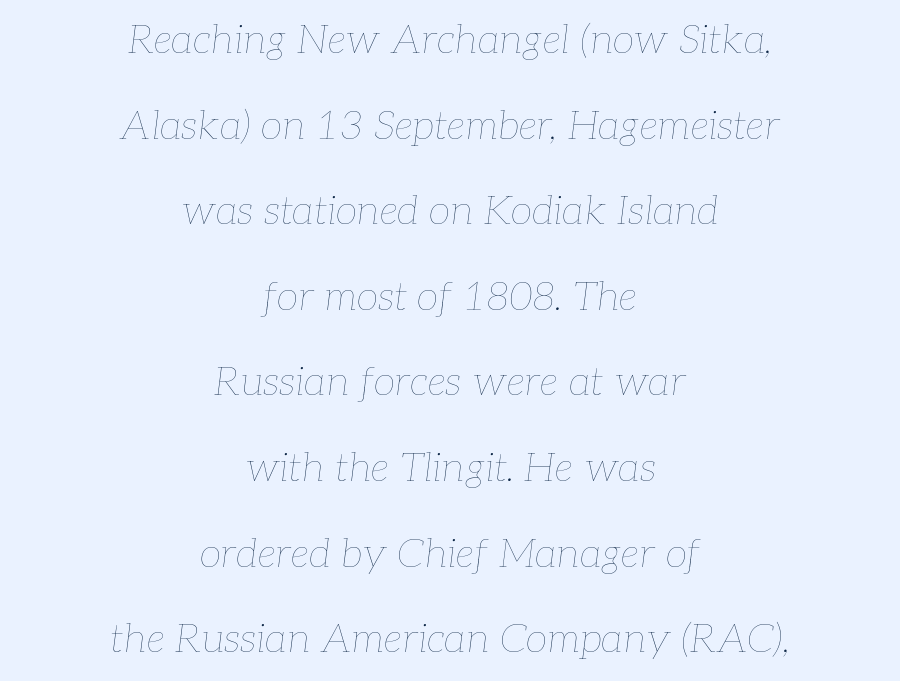
{"italic": "yes", "lean": "right", "slant_degrees": 7, "bold": "no", "weight": "thin", "width": "normal", "stroke_contrast": "low", "x_height": "medium", "monospaced": "no", "underline": "no", "align": "center", "line_spacing": "loose", "line_spacing_ratio": 2.14, "letter_spacing": "normal", "letter_spacing_em": 0.0, "glyph_px": 40}
